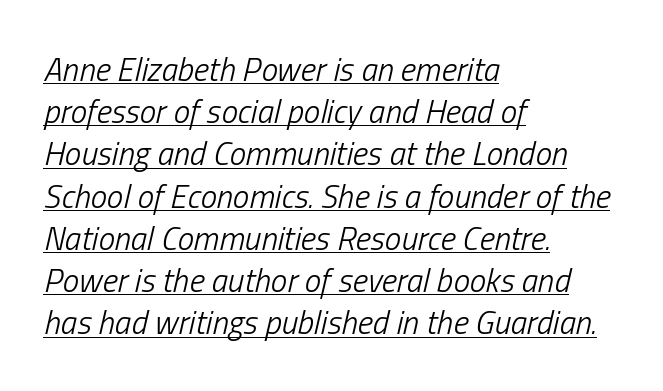
Q: Is the text bold? A: No.
Q: Is the text italic (slanted)? A: Yes, it leans right by about 13 degrees.
Q: Is the text underlined? A: Yes.
Q: How is the paragraph aligned? A: Left-aligned.
Q: Is the spacing between letters normal or unusually wide? A: Normal.
Q: Is the spacing between lines tight, normal or loose? A: Normal.
Q: Width (condensed, normal, or wide)? A: Condensed.
Q: Stroke contrast? A: Low.
Q: x-height? A: Medium.
Q: Monospaced? A: No.
